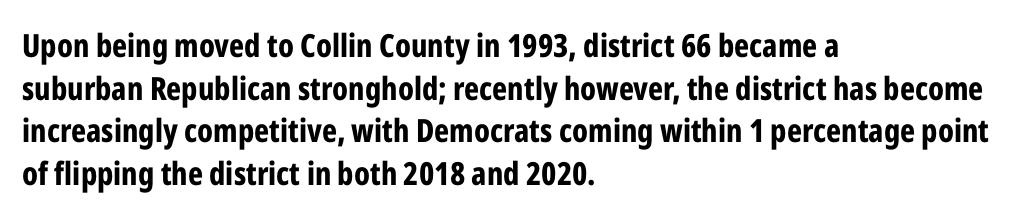
Q: Is the text bold? A: Yes.
Q: Is the text italic (slanted)? A: No, it is upright.
Q: Is the typeface a serif or a sans-serif typeface? A: Sans-serif.
Q: Is the text underlined? A: No.
Q: How is the paragraph aligned? A: Left-aligned.
Q: Is the spacing between letters normal or unusually wide? A: Normal.
Q: Is the spacing between lines tight, normal or loose? A: Normal.
Q: Width (condensed, normal, or wide)? A: Condensed.
Q: Stroke contrast? A: Low.
Q: x-height? A: Medium.
Q: Monospaced? A: No.
